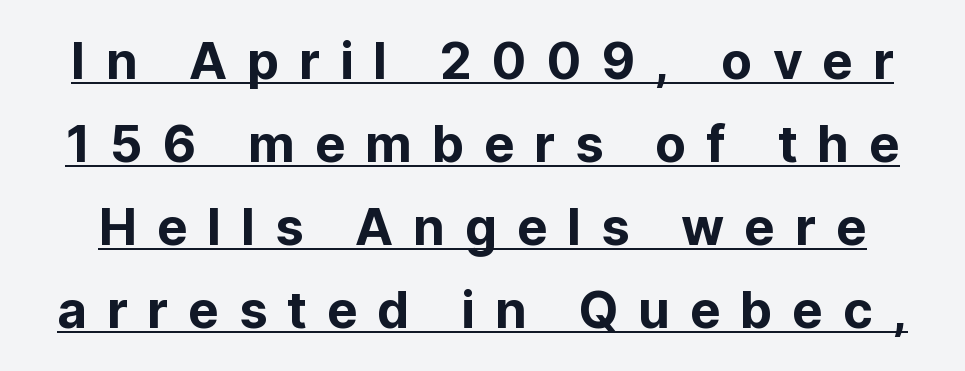
Varying glyph widths throughout — classic text-font behaviour. Is there an underline? Yes — a line sits under the letters. These lines sit exactly where default settings would place them. Posture: upright roman.
